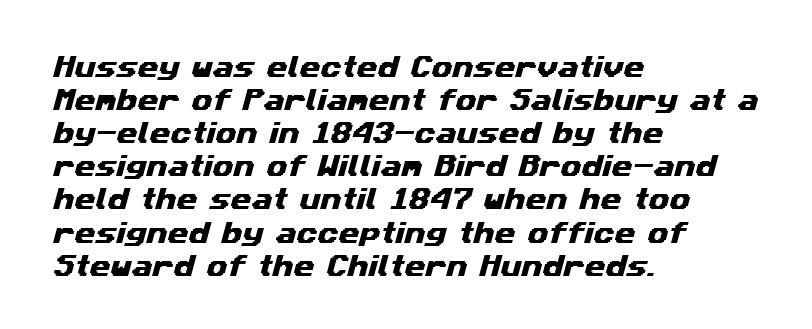
The image shows 24 px text type; set left-aligned, normal line spacing (1.38x), normal letter spacing, not underlined.
